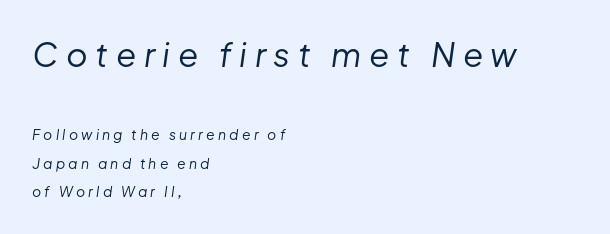
Q: Is the text bold? A: No.
Q: Is the text italic (slanted)? A: Yes, it leans right by about 8 degrees.
Q: Is the text underlined? A: No.
Q: How is the paragraph aligned? A: Left-aligned.
Q: Is the spacing between letters normal or unusually wide? A: Unusually wide.
Q: Is the spacing between lines tight, normal or loose? A: Loose.
Q: Which block of text is set in a larger size, the first (top) or the second (bottom)? A: The first (top) one.
Q: Width (condensed, normal, or wide)? A: Normal.
Q: Stroke contrast? A: Low.
Q: x-height? A: Medium.
Q: Monospaced? A: No.
